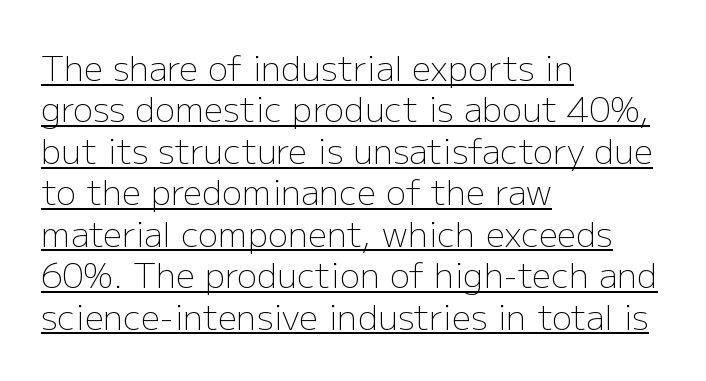
Q: Is the text bold? A: No.
Q: Is the text italic (slanted)? A: No, it is upright.
Q: Is the typeface a serif or a sans-serif typeface? A: Sans-serif.
Q: Is the text underlined? A: Yes.
Q: How is the paragraph aligned? A: Left-aligned.
Q: Is the spacing between letters normal or unusually wide? A: Normal.
Q: Width (condensed, normal, or wide)? A: Normal.
Q: Stroke contrast? A: Low.
Q: x-height? A: Medium.
Q: Monospaced? A: No.
